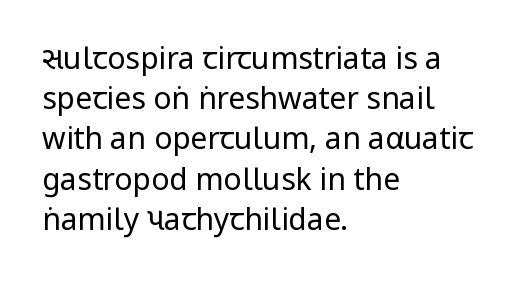
Q: Is the text bold? A: No.
Q: Is the text italic (slanted)? A: No, it is upright.
Q: Is the typeface a serif or a sans-serif typeface? A: Sans-serif.
Q: Is the text underlined? A: No.
Q: How is the paragraph aligned? A: Left-aligned.
Q: Is the spacing between letters normal or unusually wide? A: Normal.
Q: Is the spacing between lines tight, normal or loose? A: Normal.
Q: Width (condensed, normal, or wide)? A: Condensed.
Q: Stroke contrast? A: Low.
